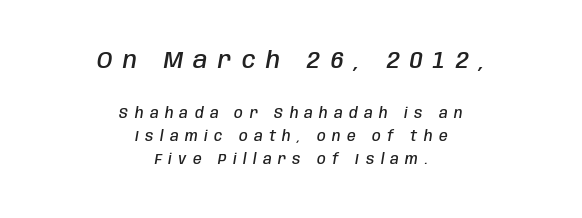
Q: Is the text bold? A: Semi-bold.
Q: Is the text italic (slanted)? A: Yes, it leans right by about 10 degrees.
Q: Is the text underlined? A: No.
Q: How is the paragraph aligned? A: Centered.
Q: Is the spacing between letters normal or unusually wide? A: Unusually wide.
Q: Is the spacing between lines tight, normal or loose? A: Normal.
Q: Which block of text is set in a larger size, the first (top) or the second (bottom)? A: The first (top) one.
